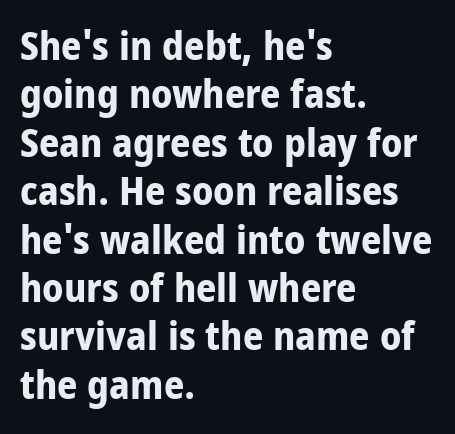
{"serif": "no", "italic": "no", "bold": "yes", "weight": "bold", "width": "condensed", "stroke_contrast": "low", "x_height": "large", "monospaced": "no", "underline": "no", "align": "left", "line_spacing_ratio": 1.21, "letter_spacing": "normal", "letter_spacing_em": 0.0, "glyph_px": 40}
